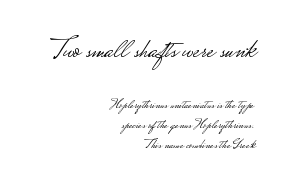
The image shows 29 px light, wide sans-serif type; set right-aligned, normal line spacing (1.43x), normal letter spacing, not underlined; the first (top) block is 2.07x larger; low stroke contrast.
